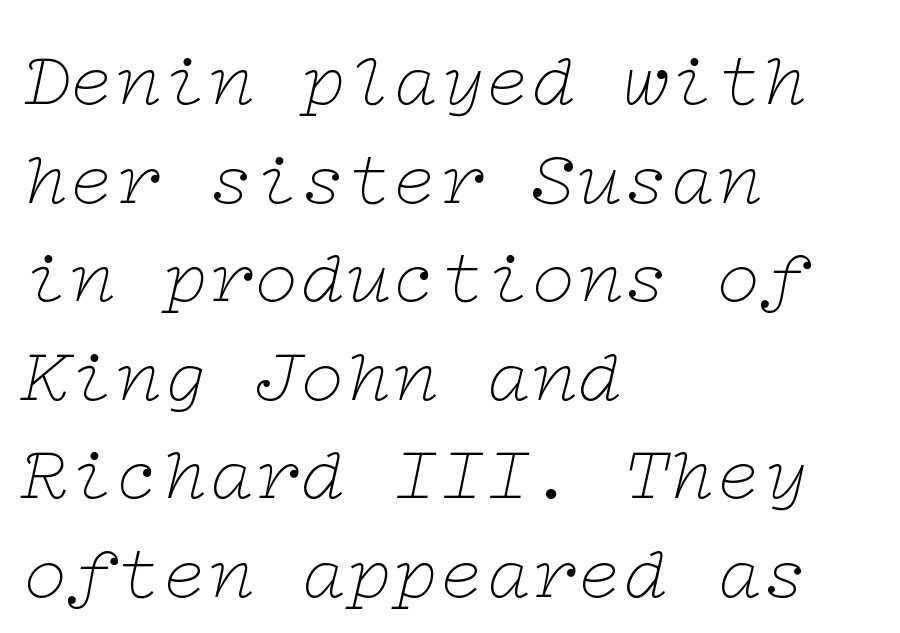
{"serif": "yes", "italic": "yes", "lean": "right", "slant_degrees": 12, "bold": "no", "weight": "thin", "width": "wide", "stroke_contrast": "low", "x_height": "medium", "underline": "no", "align": "left", "line_spacing": "normal", "line_spacing_ratio": 1.28, "letter_spacing": "normal", "letter_spacing_em": 0.0, "glyph_px": 77}
